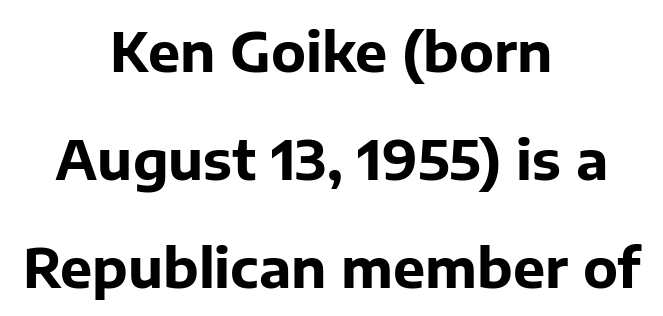
{"serif": "no", "italic": "no", "bold": "yes", "weight": "bold", "width": "normal", "stroke_contrast": "low", "x_height": "medium", "monospaced": "no", "underline": "no", "align": "center", "line_spacing": "loose", "line_spacing_ratio": 2.0, "letter_spacing": "normal", "letter_spacing_em": 0.0, "glyph_px": 54}
